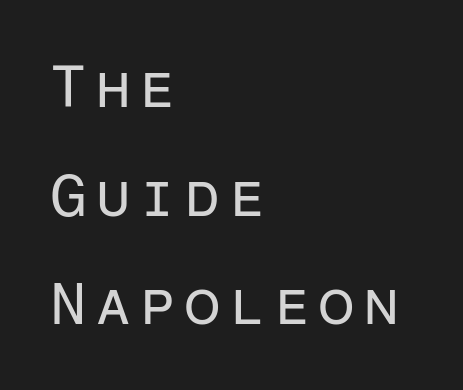
Q: Is the text bold? A: No.
Q: Is the text italic (slanted)? A: No, it is upright.
Q: Is the typeface a serif or a sans-serif typeface? A: Sans-serif.
Q: Is the text underlined? A: No.
Q: How is the paragraph aligned? A: Left-aligned.
Q: Width (condensed, normal, or wide)? A: Normal.
Q: Stroke contrast? A: Low.
Q: x-height? A: Medium.
Q: Monospaced? A: Yes.
